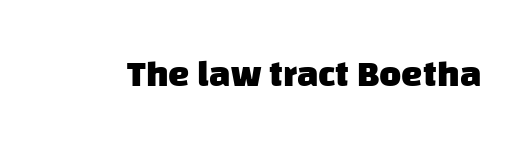
{"serif": "no", "bold": "yes", "weight": "heavy", "width": "normal", "stroke_contrast": "low", "x_height": "large", "monospaced": "no", "underline": "no", "letter_spacing": "normal", "letter_spacing_em": 0.0, "glyph_px": 38}
